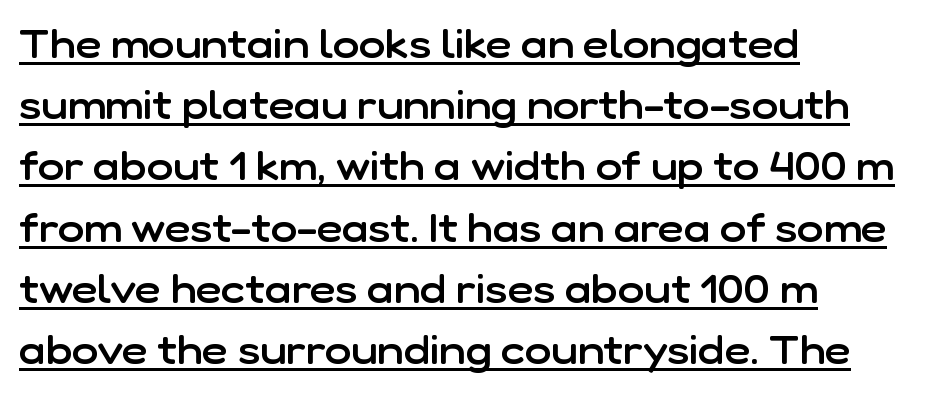
{"serif": "no", "italic": "no", "bold": "semi", "weight": "semibold", "width": "normal", "stroke_contrast": "low", "x_height": "medium", "monospaced": "no", "underline": "yes", "align": "left", "line_spacing": "normal", "line_spacing_ratio": 1.53, "letter_spacing": "normal", "letter_spacing_em": 0.0, "glyph_px": 40}
